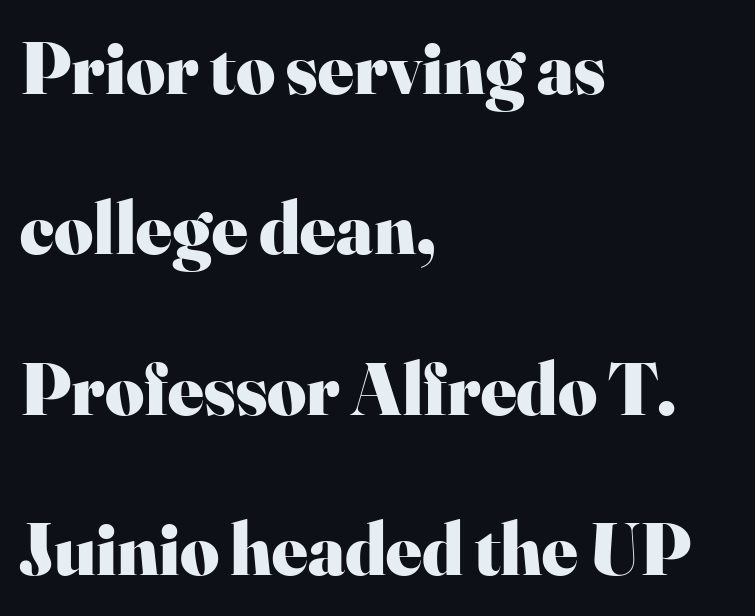
{"serif": "yes", "italic": "no", "bold": "yes", "weight": "heavy", "width": "normal", "stroke_contrast": "high", "x_height": "small", "monospaced": "no", "underline": "no", "align": "left", "line_spacing": "loose", "line_spacing_ratio": 2.14, "letter_spacing": "normal", "letter_spacing_em": 0.0, "glyph_px": 75}
